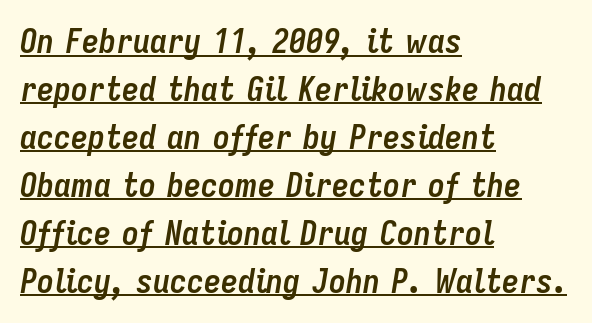
{"italic": "yes", "lean": "right", "slant_degrees": 9, "bold": "yes", "weight": "semibold", "width": "condensed", "stroke_contrast": "low", "x_height": "medium", "monospaced": "no", "underline": "yes", "align": "left", "line_spacing": "normal", "line_spacing_ratio": 1.41, "letter_spacing": "normal", "letter_spacing_em": 0.0, "glyph_px": 34}
